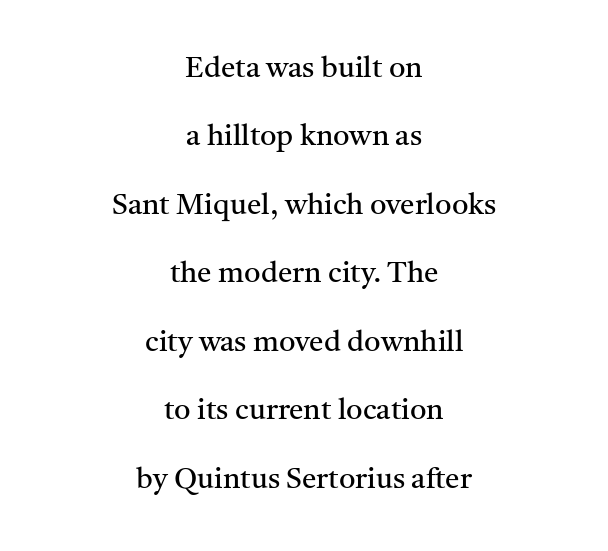
Q: Is the text bold? A: No.
Q: Is the text italic (slanted)? A: No, it is upright.
Q: Is the typeface a serif or a sans-serif typeface? A: Serif.
Q: Is the text underlined? A: No.
Q: How is the paragraph aligned? A: Centered.
Q: Is the spacing between letters normal or unusually wide? A: Normal.
Q: Is the spacing between lines tight, normal or loose? A: Loose.
Q: Width (condensed, normal, or wide)? A: Normal.
Q: Stroke contrast? A: Medium.
Q: x-height? A: Medium.
Q: Monospaced? A: No.
